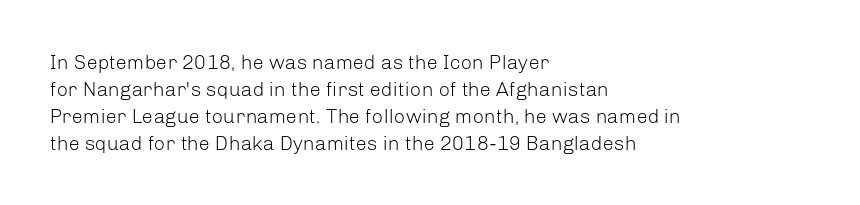
The image shows 20 px text type, upright; set left-aligned, normal line spacing (1.35x), normal letter spacing, not underlined.
